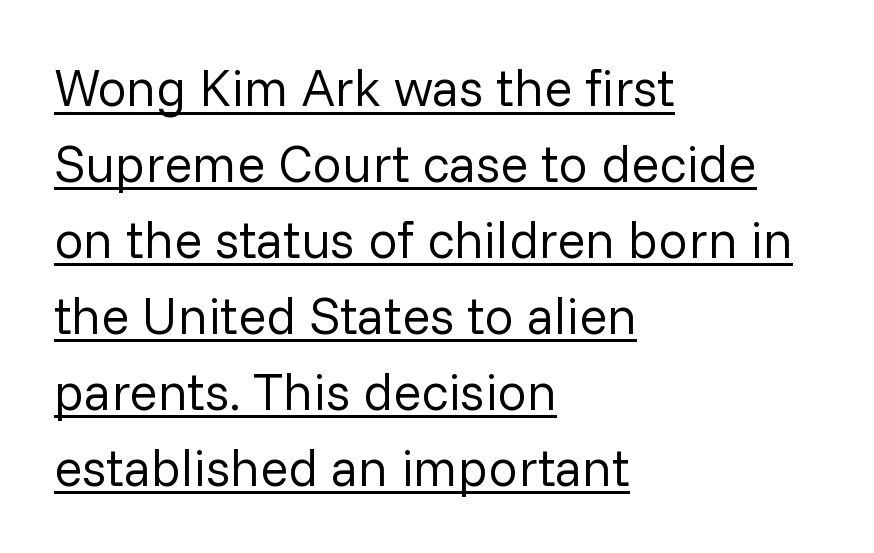
Q: Is the text bold? A: No.
Q: Is the text italic (slanted)? A: No, it is upright.
Q: Is the typeface a serif or a sans-serif typeface? A: Sans-serif.
Q: Is the text underlined? A: Yes.
Q: How is the paragraph aligned? A: Left-aligned.
Q: Is the spacing between letters normal or unusually wide? A: Normal.
Q: Is the spacing between lines tight, normal or loose? A: Normal.
Q: Width (condensed, normal, or wide)? A: Normal.
Q: Stroke contrast? A: Low.
Q: x-height? A: Medium.
Q: Monospaced? A: No.
